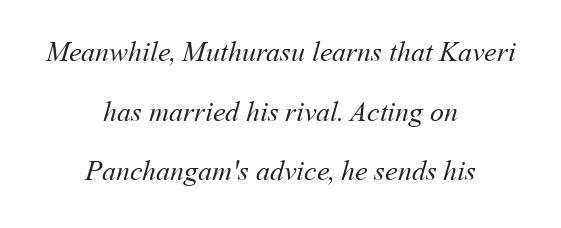
{"bold": "no", "weight": "regular", "width": "normal", "stroke_contrast": "medium", "x_height": "medium", "monospaced": "no", "underline": "no", "align": "center", "line_spacing": "loose", "line_spacing_ratio": 2.13, "letter_spacing": "normal", "letter_spacing_em": 0.0, "glyph_px": 28}
